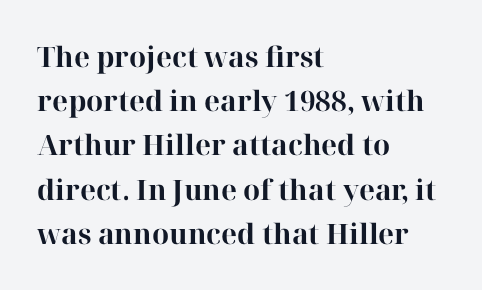
The image shows 28 px bold serif type, upright; set left-aligned, normal line spacing (1.58x), normal letter spacing, not underlined; high stroke contrast and a medium x-height.
